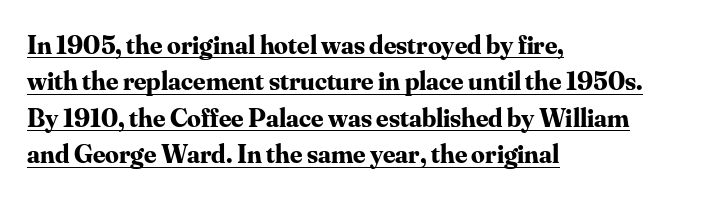
The rendering keeps characters at their native spacing. The letters stand straight up with perfectly vertical stems. Decoration check: the copy is underlined. The vertical gap from one line to the next is medium.
